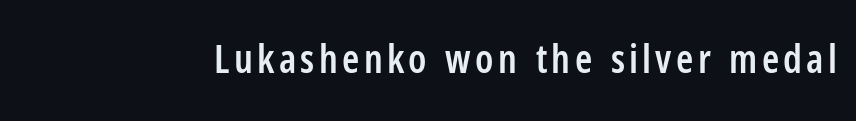
Letters rest on an invisible, unmarked baseline. These words are printed semibold, heavier than regular yet not bold. Character widths vary here, with narrow letters taking less room than wide ones. Every stem runs plumb, perpendicular to the baseline.
